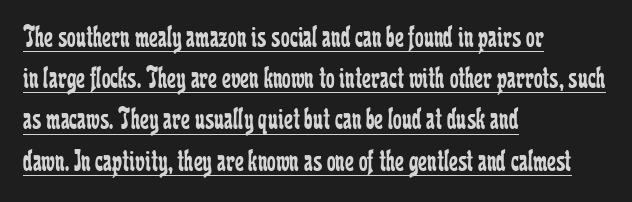
Q: Is the text bold? A: No.
Q: Is the text italic (slanted)? A: No, it is upright.
Q: Is the typeface a serif or a sans-serif typeface? A: Serif.
Q: Is the text underlined? A: Yes.
Q: How is the paragraph aligned? A: Left-aligned.
Q: Is the spacing between letters normal or unusually wide? A: Normal.
Q: Is the spacing between lines tight, normal or loose? A: Normal.
Q: Width (condensed, normal, or wide)? A: Condensed.
Q: Stroke contrast? A: Low.
Q: x-height? A: Medium.
Q: Monospaced? A: No.
